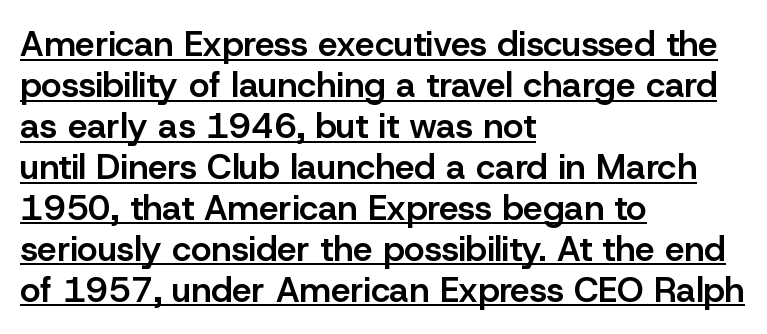
Each letter's strokes conclude bluntly, with no projecting serifs. This is roman type, the default non-slanted kind. The rendering uses the underline text-decoration. There is no visible air inserted between adjacent glyphs. The typesetter chose a ragged-right arrangement here.
